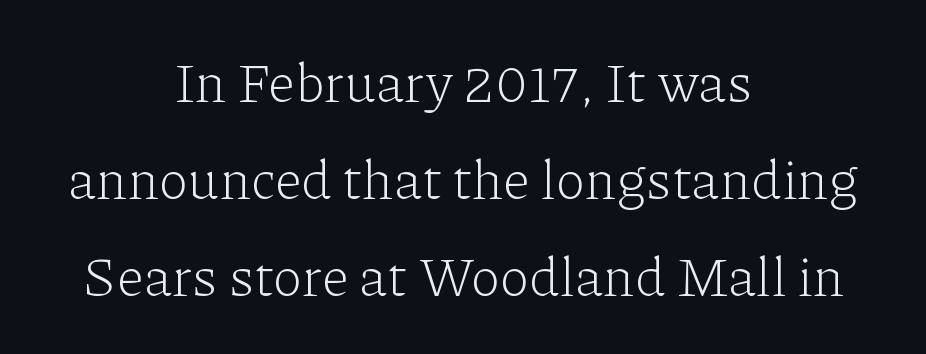
The image shows 55 px light serif type, upright; set centered, line spacing 1.76x, normal letter spacing, not underlined; low stroke contrast and a medium x-height.
